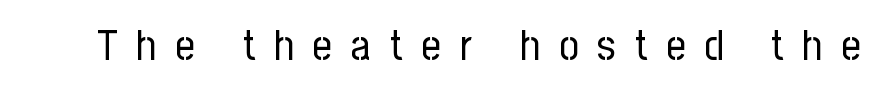
Summary of weight: not heavy and not bold. Think of a printed novel: that variable character pitch is what you see here. The gap between lines stays unmarked. Is this a sans? Yes — the strokes have no serifs.
